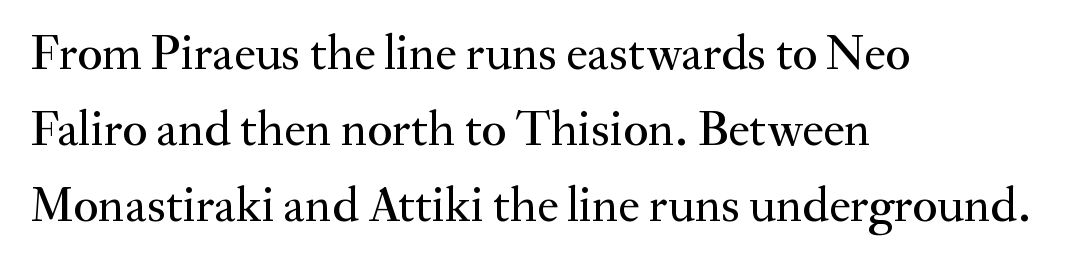
The image shows 49 px serif type, upright; set left-aligned, normal line spacing (1.55x), normal letter spacing, not underlined; medium stroke contrast and a small x-height.
